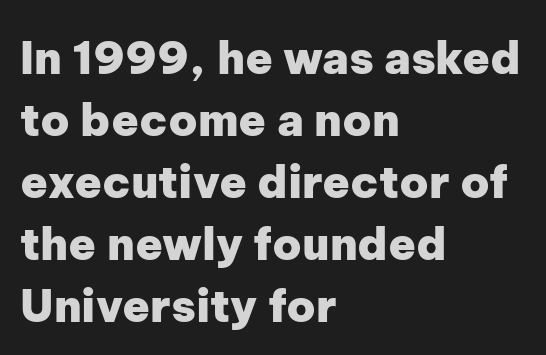
A typesetter would call this leading conventional body-copy spacing. Clear beneath every line of the passage. Is the type bold? Yes — the strokes are clearly thick and heavy. This sample uses a sans-serif face. The letters sit at their default tracking, neither squeezed nor spread.
